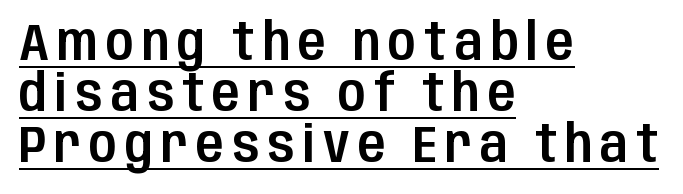
The image shows 51 px condensed sans-serif type, upright; set left-aligned, tight line spacing (1.0x), underlined; low stroke contrast and a large x-height.
